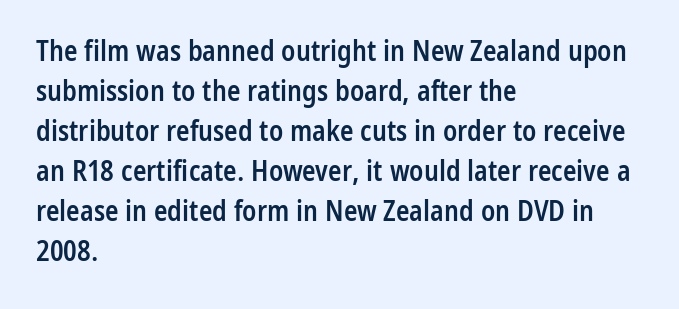
Q: Is the text bold? A: Semi-bold.
Q: Is the text italic (slanted)? A: No, it is upright.
Q: Is the typeface a serif or a sans-serif typeface? A: Sans-serif.
Q: Is the text underlined? A: No.
Q: How is the paragraph aligned? A: Left-aligned.
Q: Is the spacing between letters normal or unusually wide? A: Normal.
Q: Is the spacing between lines tight, normal or loose? A: Normal.
Q: Width (condensed, normal, or wide)? A: Condensed.
Q: Stroke contrast? A: Low.
Q: x-height? A: Medium.
Q: Monospaced? A: No.
